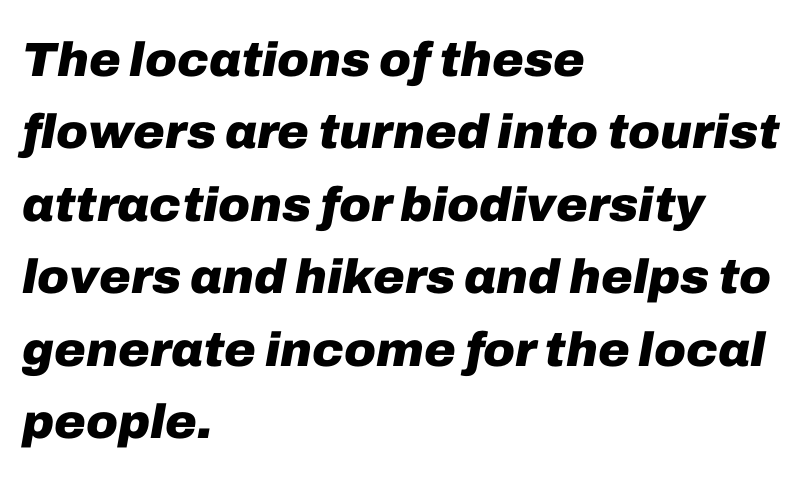
{"italic": "yes", "lean": "right", "slant_degrees": 10, "bold": "yes", "weight": "heavy", "width": "normal", "stroke_contrast": "low", "x_height": "medium", "monospaced": "no", "underline": "no", "align": "left", "line_spacing": "normal", "line_spacing_ratio": 1.51, "letter_spacing": "normal", "letter_spacing_em": 0.0, "glyph_px": 48}
